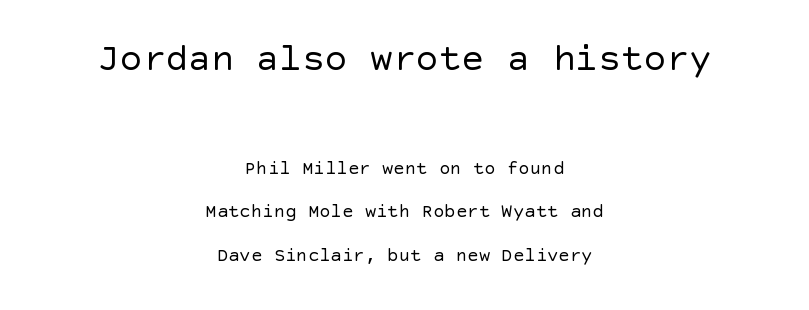
The image shows 38 px regular-weight sans-serif type, upright; set centered, loose line spacing (2.28x), normal letter spacing, not underlined; the first (top) block is 2.0x larger; a large x-height.
